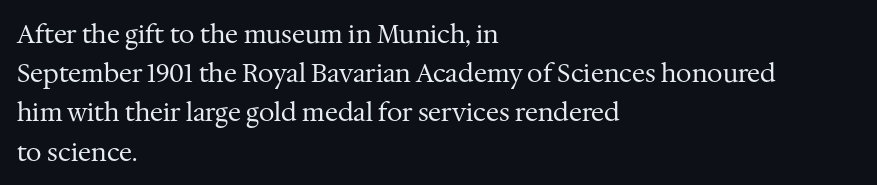
{"italic": "no", "bold": "no", "underline": "no", "align": "left", "line_spacing": "normal", "line_spacing_ratio": 1.57, "letter_spacing": "normal", "letter_spacing_em": 0.0, "glyph_px": 25}
